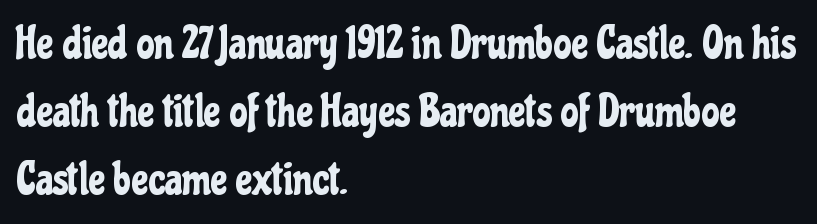
Honestly, there is no underline to notice here at all. The type family on display is of the sans-serif kind. Each letter keeps its own natural width here, so spacing adapts to shape. The space between consecutive lines is moderate. Compared with a centered layout, this one pins lines to the left instead.
